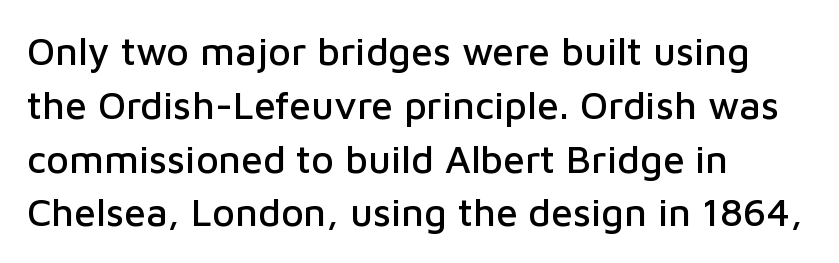
Q: Is the text italic (slanted)? A: No, it is upright.
Q: Is the typeface a serif or a sans-serif typeface? A: Sans-serif.
Q: Is the text underlined? A: No.
Q: How is the paragraph aligned? A: Left-aligned.
Q: Is the spacing between letters normal or unusually wide? A: Normal.
Q: Is the spacing between lines tight, normal or loose? A: Normal.
Q: Width (condensed, normal, or wide)? A: Normal.
Q: Stroke contrast? A: Low.
Q: x-height? A: Medium.
Q: Monospaced? A: No.
